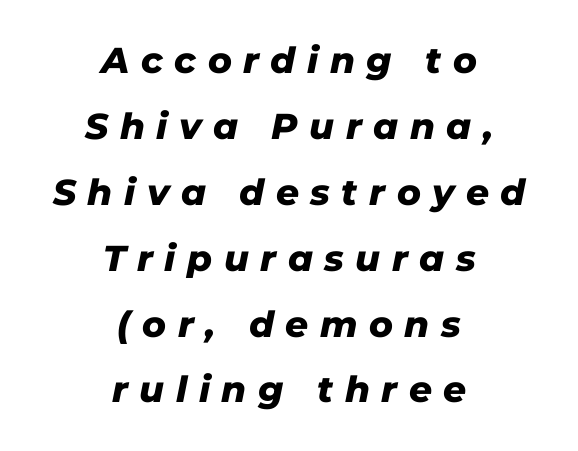
{"italic": "yes", "lean": "right", "slant_degrees": 11, "bold": "yes", "weight": "heavy", "width": "normal", "stroke_contrast": "low", "x_height": "medium", "monospaced": "no", "underline": "no", "align": "center", "line_spacing_ratio": 1.83, "letter_spacing": "wide", "letter_spacing_em": 0.32, "glyph_px": 36}
